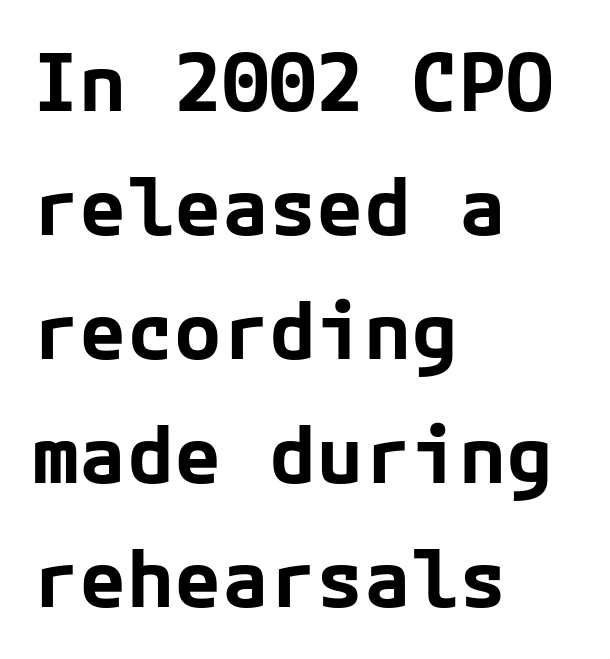
Q: Is the text bold? A: Yes.
Q: Is the text italic (slanted)? A: No, it is upright.
Q: Is the typeface a serif or a sans-serif typeface? A: Sans-serif.
Q: Is the text underlined? A: No.
Q: How is the paragraph aligned? A: Left-aligned.
Q: Is the spacing between letters normal or unusually wide? A: Normal.
Q: Is the spacing between lines tight, normal or loose? A: Normal.
Q: Width (condensed, normal, or wide)? A: Normal.
Q: Stroke contrast? A: Low.
Q: x-height? A: Medium.
